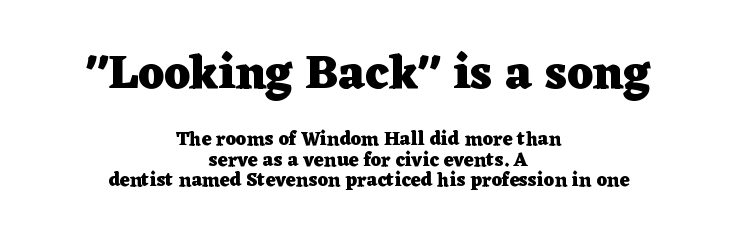
The image shows 47 px heavy, wide serif type, upright; set centered, tight line spacing (1.09x), normal letter spacing, not underlined; the first (top) block is 2.47x larger; low stroke contrast and a medium x-height.
